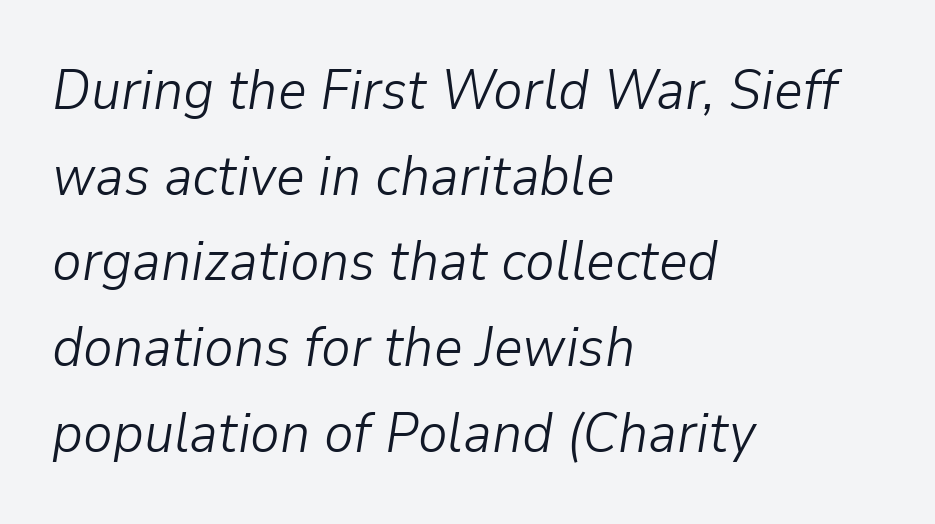
Weight: regular or lighter. Words appear dense and cohesive because spacing is normal. Descenders are the only things crossing below the line. Notice how descenders clear the ascenders below comfortably — that's standard leading.
